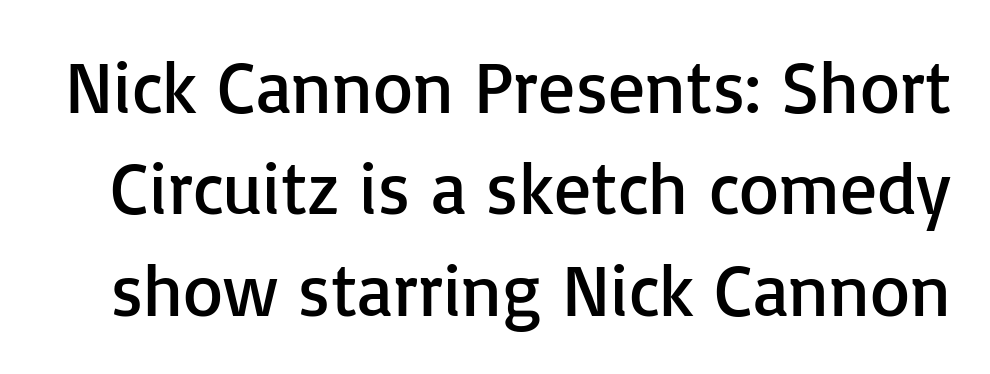
Q: Is the text bold? A: No.
Q: Is the text italic (slanted)? A: No, it is upright.
Q: Is the typeface a serif or a sans-serif typeface? A: Sans-serif.
Q: Is the text underlined? A: No.
Q: Is the spacing between letters normal or unusually wide? A: Normal.
Q: Is the spacing between lines tight, normal or loose? A: Normal.
Q: Width (condensed, normal, or wide)? A: Normal.
Q: Stroke contrast? A: Low.
Q: x-height? A: Medium.
Q: Monospaced? A: No.
